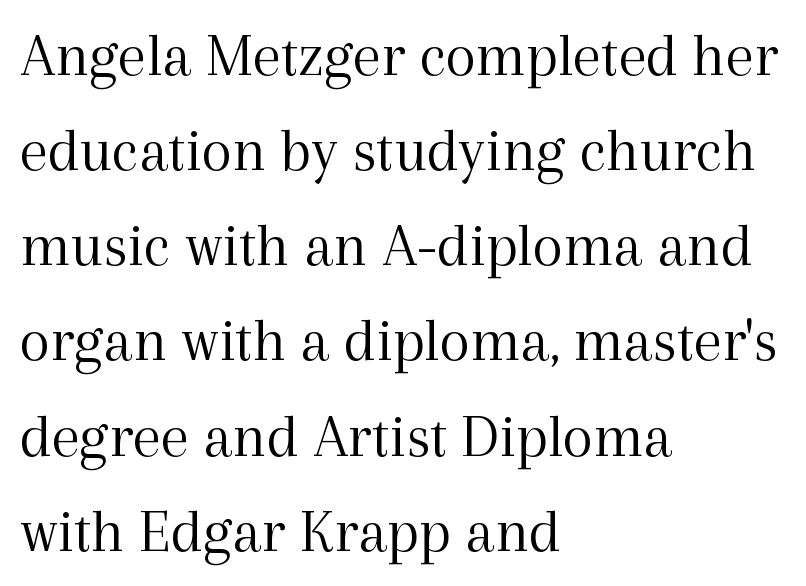
Quick note: underline off. Do the letters lean? They stand straight. Leading: standard. Heft: none added — not bold. The designer went with a serif here, giving each stem small feet.
